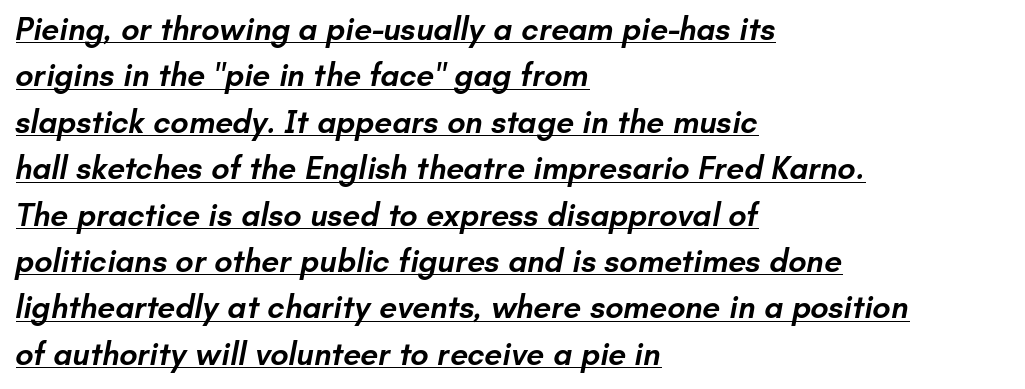
Q: Is the text bold? A: Semi-bold.
Q: Is the typeface a serif or a sans-serif typeface? A: Sans-serif.
Q: Is the text underlined? A: Yes.
Q: How is the paragraph aligned? A: Left-aligned.
Q: Is the spacing between letters normal or unusually wide? A: Normal.
Q: Is the spacing between lines tight, normal or loose? A: Normal.
Q: Width (condensed, normal, or wide)? A: Normal.
Q: Stroke contrast? A: Low.
Q: x-height? A: Small.
Q: Monospaced? A: No.
